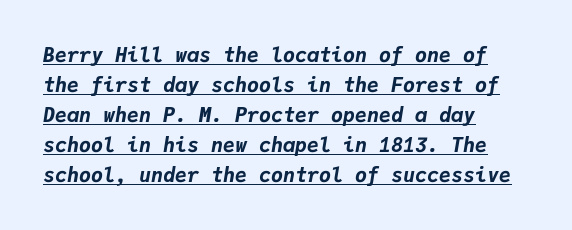
The image shows 20 px bold type, italic (leaning right); set left-aligned, normal line spacing (1.5x), normal letter spacing, underlined.
